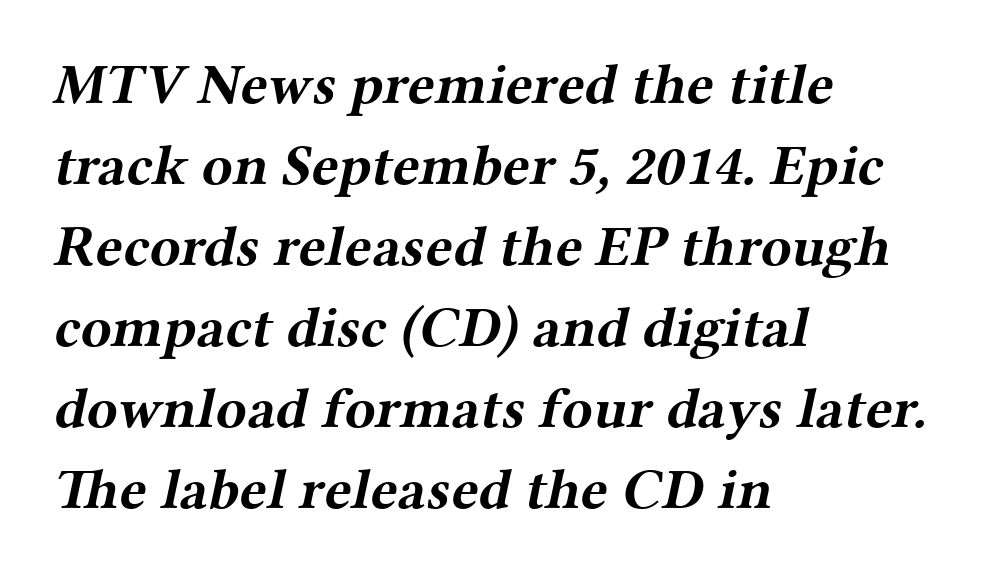
{"serif": "yes", "bold": "yes", "weight": "bold", "width": "wide", "stroke_contrast": "medium", "x_height": "medium", "monospaced": "no", "underline": "no", "align": "left", "line_spacing": "normal", "line_spacing_ratio": 1.42, "letter_spacing": "normal", "letter_spacing_em": 0.0, "glyph_px": 57}
